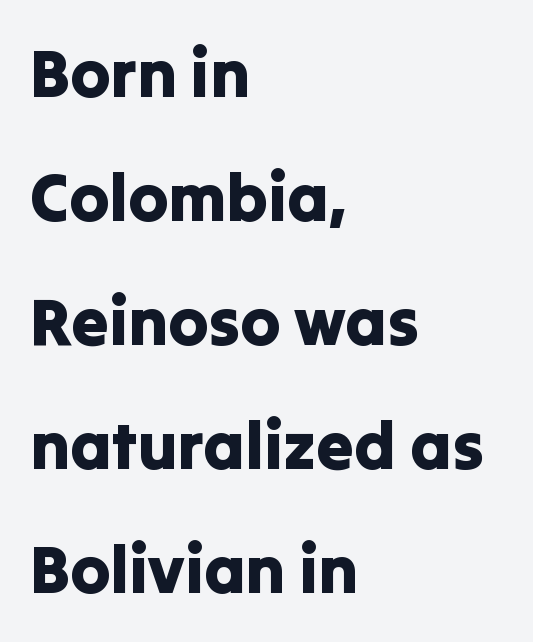
Q: Is the text italic (slanted)? A: No, it is upright.
Q: Is the typeface a serif or a sans-serif typeface? A: Sans-serif.
Q: Is the text underlined? A: No.
Q: How is the paragraph aligned? A: Left-aligned.
Q: Is the spacing between letters normal or unusually wide? A: Normal.
Q: Width (condensed, normal, or wide)? A: Normal.
Q: Stroke contrast? A: Low.
Q: x-height? A: Medium.
Q: Monospaced? A: No.
